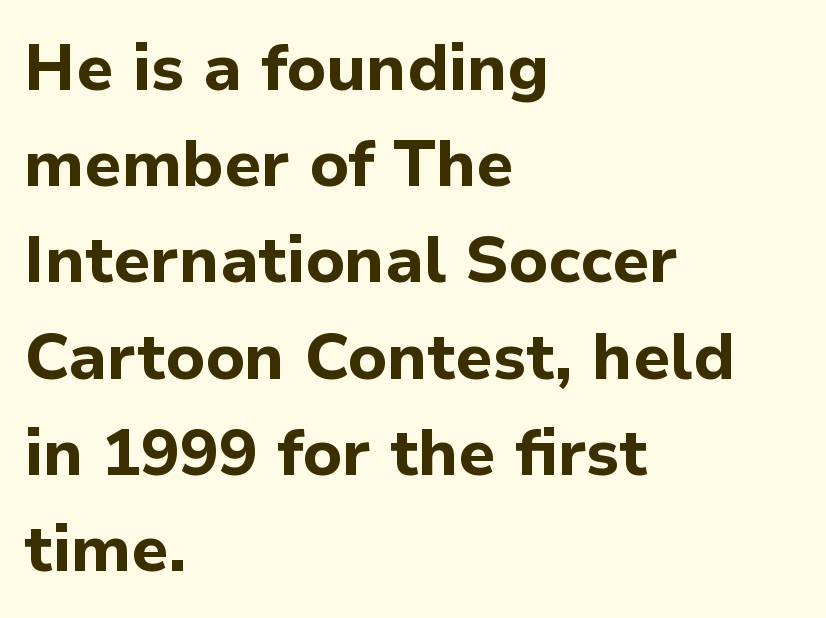
{"serif": "no", "italic": "no", "bold": "yes", "weight": "bold", "width": "normal", "stroke_contrast": "low", "x_height": "medium", "monospaced": "no", "underline": "no", "align": "left", "line_spacing": "normal", "line_spacing_ratio": 1.48, "letter_spacing": "normal", "letter_spacing_em": 0.0, "glyph_px": 65}
